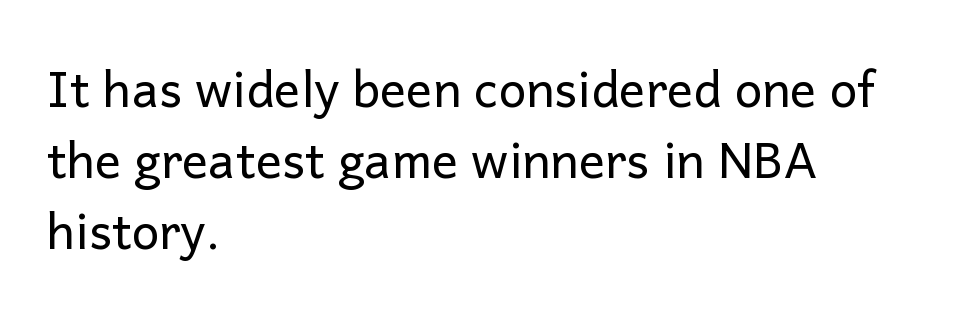
Students, observe: this is what conventionally led text looks like. Default kerning and tracking; the words read as compact shapes. A student would call this left alignment; a typographer would say flush left, rag right. Notice how the stems are strictly vertical — no italics here.
